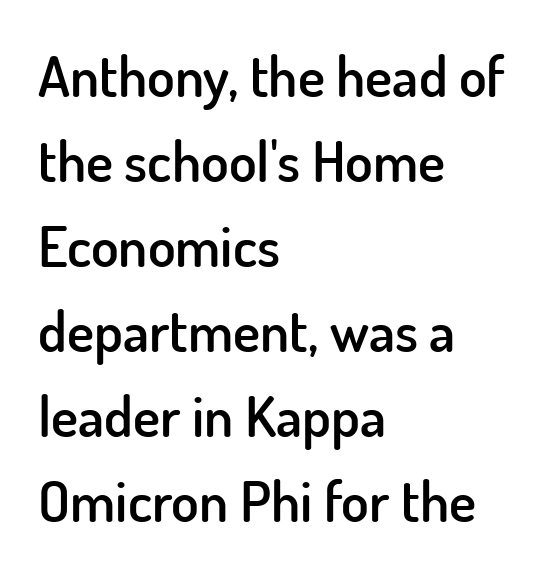
Q: Is the text bold? A: Semi-bold.
Q: Is the text italic (slanted)? A: No, it is upright.
Q: Is the typeface a serif or a sans-serif typeface? A: Sans-serif.
Q: Is the text underlined? A: No.
Q: How is the paragraph aligned? A: Left-aligned.
Q: Is the spacing between letters normal or unusually wide? A: Normal.
Q: Is the spacing between lines tight, normal or loose? A: Normal.
Q: Width (condensed, normal, or wide)? A: Normal.
Q: Stroke contrast? A: Low.
Q: x-height? A: Small.
Q: Monospaced? A: No.
